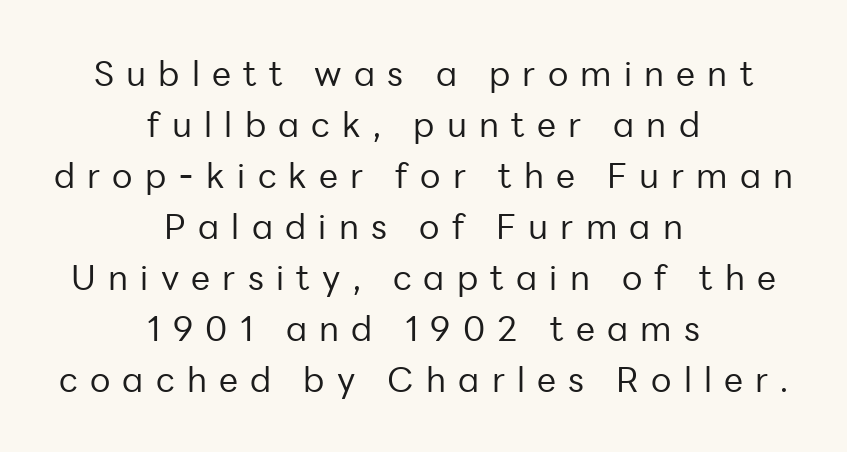
Q: Is the text bold? A: No.
Q: Is the text italic (slanted)? A: No, it is upright.
Q: Is the typeface a serif or a sans-serif typeface? A: Sans-serif.
Q: Is the text underlined? A: No.
Q: How is the paragraph aligned? A: Centered.
Q: Is the spacing between letters normal or unusually wide? A: Unusually wide.
Q: Is the spacing between lines tight, normal or loose? A: Normal.
Q: Width (condensed, normal, or wide)? A: Normal.
Q: Stroke contrast? A: Low.
Q: x-height? A: Medium.
Q: Monospaced? A: No.
